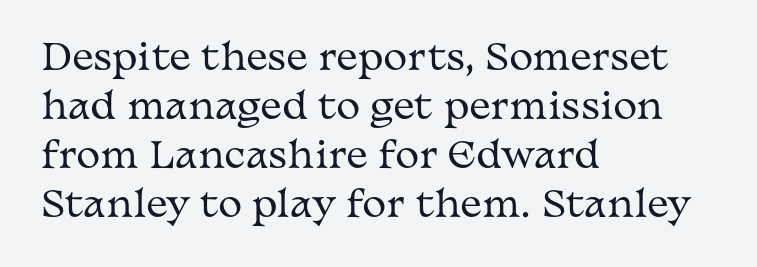
The image shows 36 px regular-weight, wide serif type, upright; set left-aligned, normal line spacing (1.36x), normal letter spacing, not underlined; medium stroke contrast and a medium x-height.
